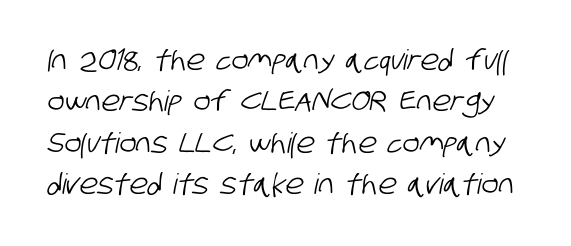
Words appear dense and cohesive because spacing is normal. The area under the type is left untouched. Successive baselines arrive at the customary interval. The rendering uses natural spacing where letterforms have individual widths.
